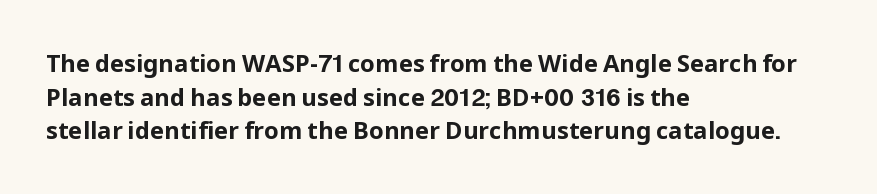
The image shows 24 px bold type, upright; set left-aligned, normal line spacing (1.4x), normal letter spacing, not underlined.
